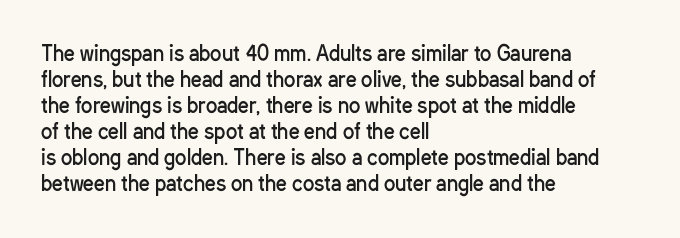
The image shows 21 px text type, upright; set left-aligned, line spacing 1.24x, normal letter spacing, not underlined.
